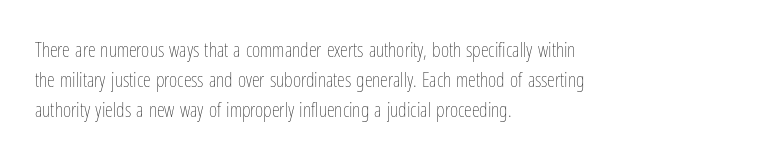
The image shows 20 px text type, upright; set left-aligned, normal line spacing (1.49x), normal letter spacing, not underlined.
